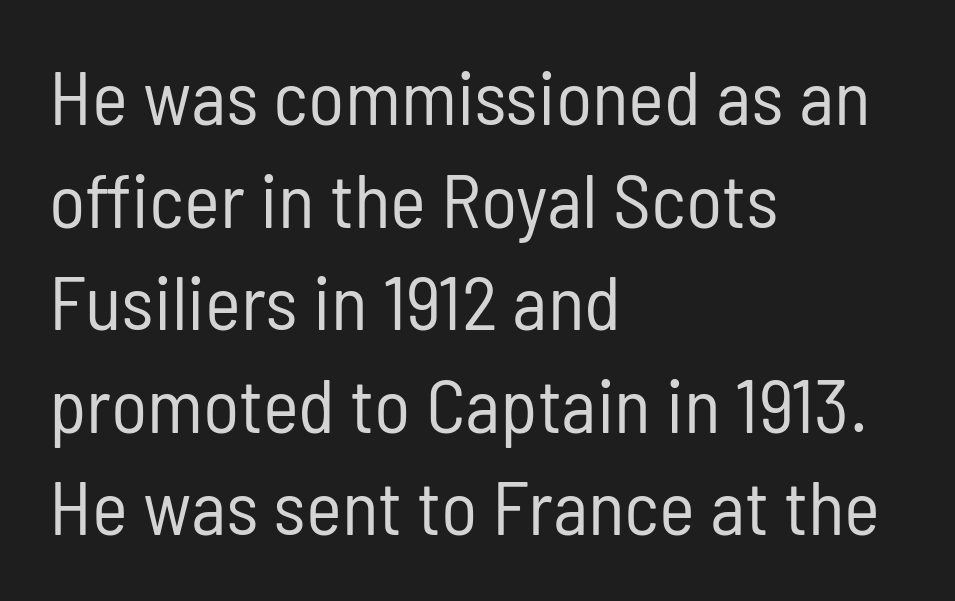
{"serif": "no", "italic": "no", "bold": "no", "weight": "regular", "width": "condensed", "stroke_contrast": "low", "x_height": "medium", "monospaced": "no", "underline": "no", "align": "left", "line_spacing": "normal", "line_spacing_ratio": 1.35, "letter_spacing": "normal", "letter_spacing_em": 0.0, "glyph_px": 76}
